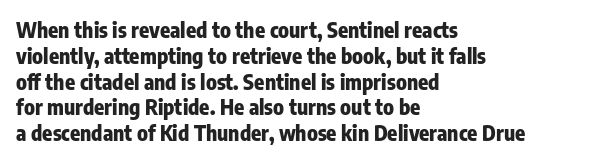
The image shows 21 px bold type, upright; set left-aligned, line spacing 1.23x, normal letter spacing, not underlined.
